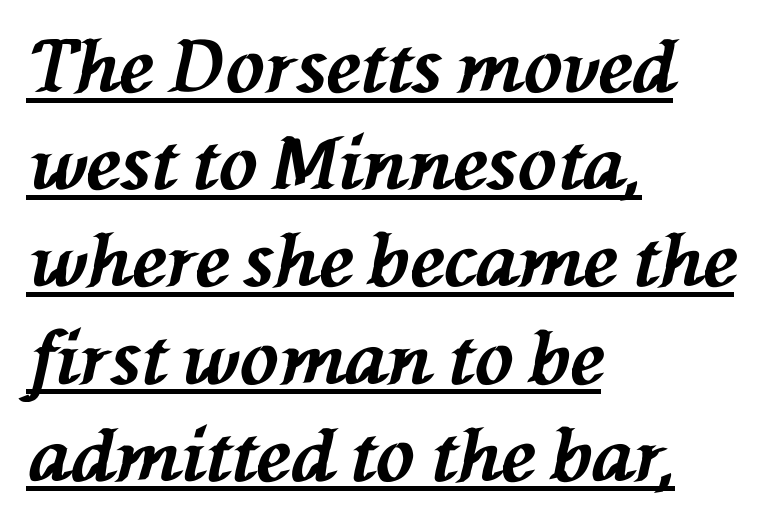
Q: Is the text bold? A: Yes.
Q: Is the text italic (slanted)? A: Yes, it leans left by about 76 degrees.
Q: Is the text underlined? A: Yes.
Q: How is the paragraph aligned? A: Left-aligned.
Q: Is the spacing between letters normal or unusually wide? A: Normal.
Q: Is the spacing between lines tight, normal or loose? A: Normal.
Q: Width (condensed, normal, or wide)? A: Normal.
Q: Stroke contrast? A: Medium.
Q: x-height? A: Medium.
Q: Monospaced? A: No.
